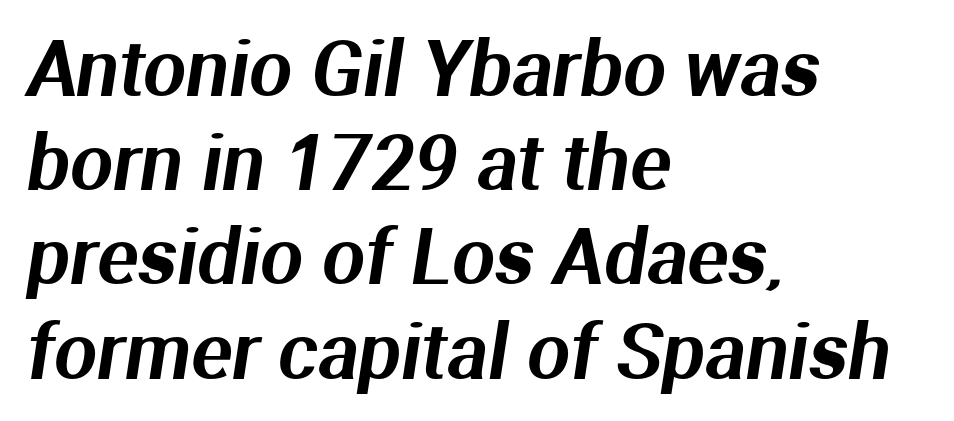
Q: Is the typeface a serif or a sans-serif typeface? A: Sans-serif.
Q: Is the text underlined? A: No.
Q: How is the paragraph aligned? A: Left-aligned.
Q: Is the spacing between letters normal or unusually wide? A: Normal.
Q: Width (condensed, normal, or wide)? A: Normal.
Q: Stroke contrast? A: Medium.
Q: x-height? A: Medium.
Q: Monospaced? A: No.
